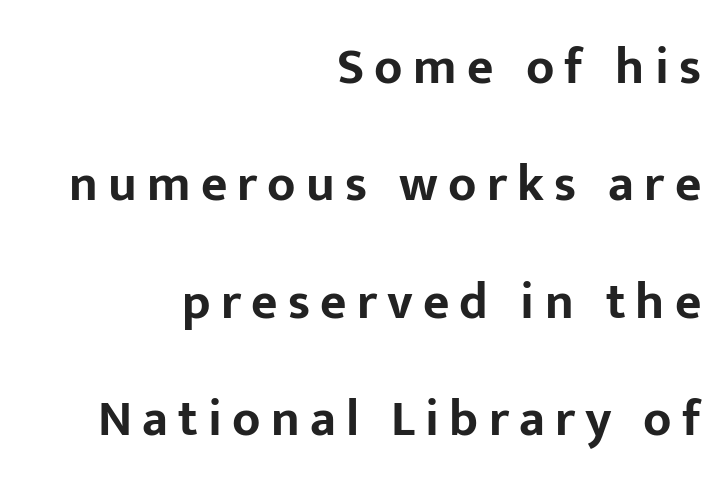
{"serif": "no", "italic": "no", "bold": "yes", "weight": "bold", "width": "normal", "stroke_contrast": "low", "x_height": "medium", "monospaced": "no", "underline": "no", "align": "right", "line_spacing": "loose", "line_spacing_ratio": 2.3, "letter_spacing": "wide", "letter_spacing_em": 0.2, "glyph_px": 51}
